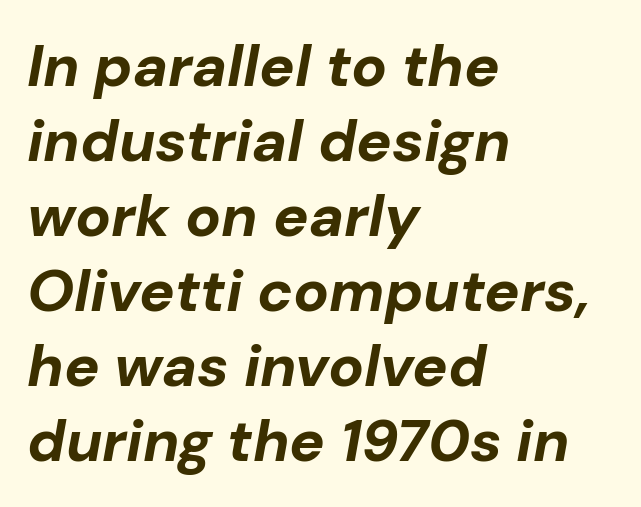
The image shows 59 px bold type, italic (leaning right); set left-aligned, normal line spacing (1.27x), normal letter spacing, not underlined; low stroke contrast and a medium x-height.
